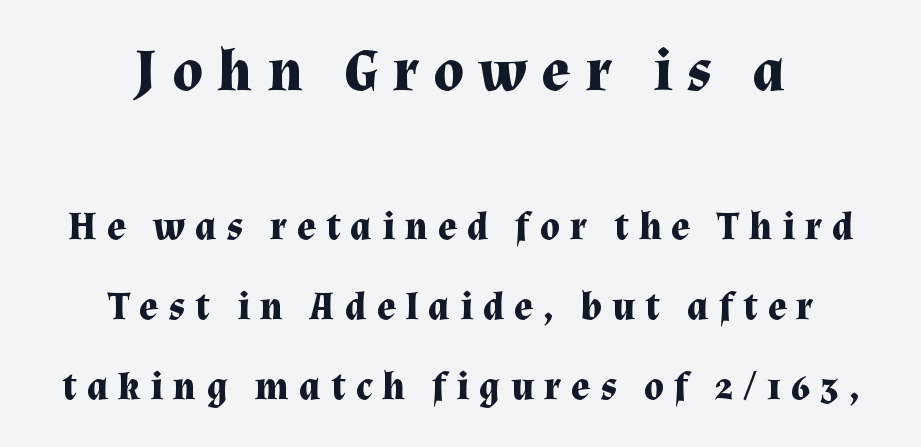
Q: Is the text bold? A: Yes.
Q: Is the text italic (slanted)? A: No, it is upright.
Q: Is the typeface a serif or a sans-serif typeface? A: Serif.
Q: Is the text underlined? A: No.
Q: How is the paragraph aligned? A: Centered.
Q: Is the spacing between letters normal or unusually wide? A: Unusually wide.
Q: Is the spacing between lines tight, normal or loose? A: Loose.
Q: Which block of text is set in a larger size, the first (top) or the second (bottom)? A: The first (top) one.
Q: Width (condensed, normal, or wide)? A: Normal.
Q: Stroke contrast? A: Medium.
Q: x-height? A: Medium.
Q: Monospaced? A: No.
